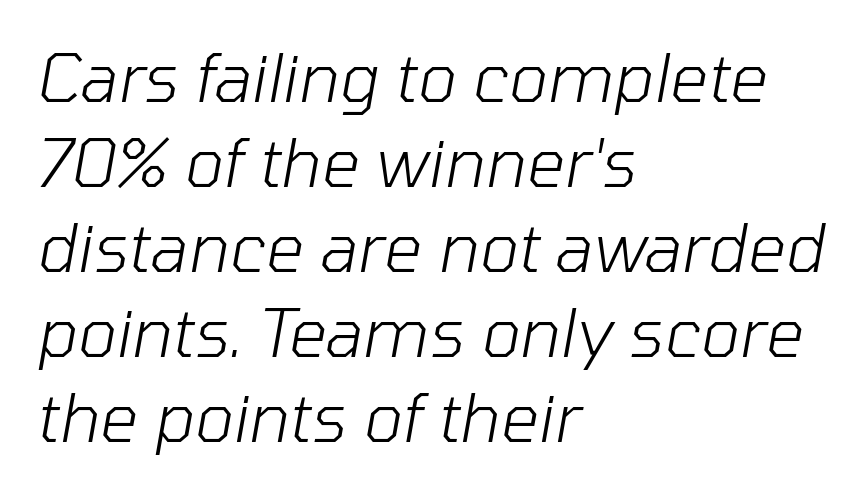
{"italic": "yes", "lean": "right", "slant_degrees": 10, "bold": "no", "weight": "light", "width": "normal", "stroke_contrast": "low", "x_height": "medium", "monospaced": "no", "underline": "no", "align": "left", "line_spacing": "normal", "line_spacing_ratio": 1.27, "letter_spacing": "normal", "letter_spacing_em": 0.0, "glyph_px": 67}
